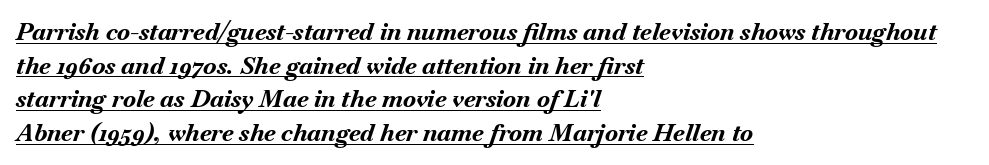
Standard letterfit; no display-style spreading of the glyphs. Has an underline been added? It has. A classic flush-left, rag-right setting is used for this passage. Heavy, bold letterforms. Notice how the stems are inclined rather than vertical — that's the hallmark of italics. The leading is moderate, giving the passage an even texture.
